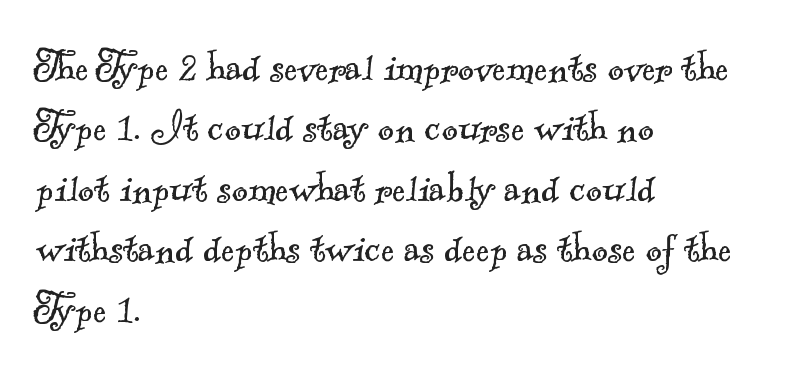
The image shows 50 px light serif type; set left-aligned, line spacing 1.21x, normal letter spacing, not underlined; a small x-height.
